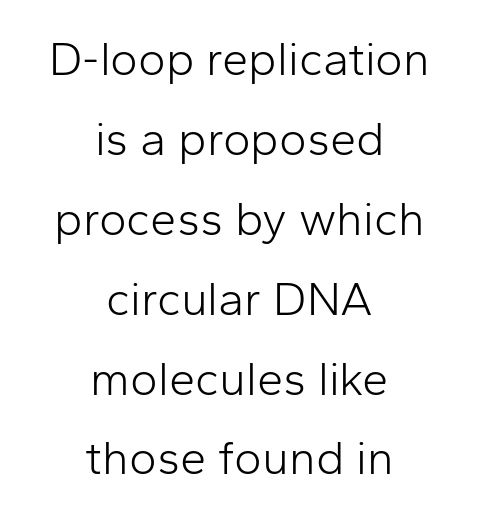
Q: Is the text bold? A: No.
Q: Is the text italic (slanted)? A: No, it is upright.
Q: Is the typeface a serif or a sans-serif typeface? A: Sans-serif.
Q: Is the text underlined? A: No.
Q: How is the paragraph aligned? A: Centered.
Q: Is the spacing between letters normal or unusually wide? A: Normal.
Q: Is the spacing between lines tight, normal or loose? A: Normal.
Q: Width (condensed, normal, or wide)? A: Normal.
Q: Stroke contrast? A: Low.
Q: x-height? A: Medium.
Q: Monospaced? A: No.
